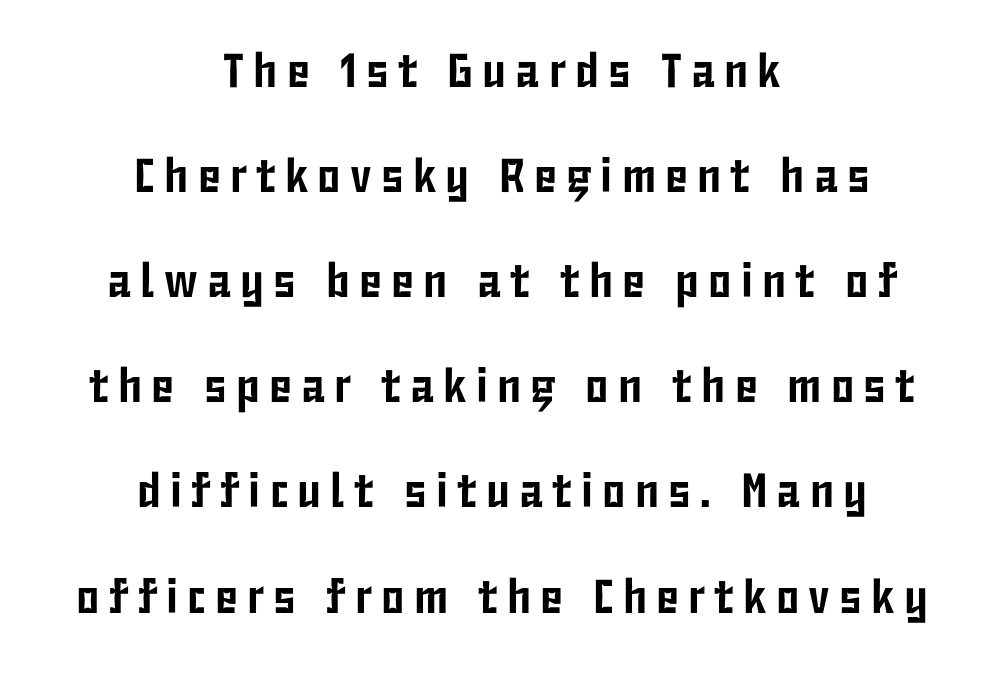
Q: Is the text italic (slanted)? A: No, it is upright.
Q: Is the typeface a serif or a sans-serif typeface? A: Sans-serif.
Q: Is the text underlined? A: No.
Q: How is the paragraph aligned? A: Centered.
Q: Is the spacing between lines tight, normal or loose? A: Loose.
Q: Width (condensed, normal, or wide)? A: Condensed.
Q: Stroke contrast? A: Low.
Q: x-height? A: Medium.
Q: Monospaced? A: No.
